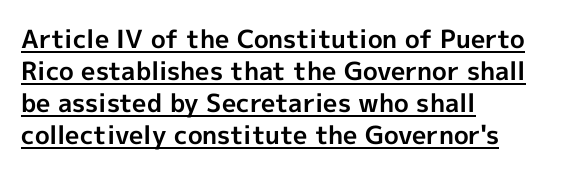
In CSS terms this would be text-align: left. Whoever set this chose a conventional vertical rhythm. The letters stand upright; this is a roman face. The tracking reads as untouched default to a designer's eye. The lettering is marked with a stroke running underneath it. The typesetting leans heavy: a genuine bold.
